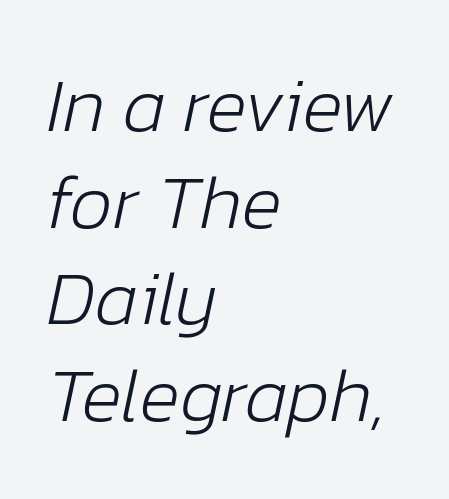
Character widths vary here, with narrow letters taking less room than wide ones. Compared with ordinary roman type, these characters are visibly tilted. The leading is moderate, giving the passage an even texture. Descenders hang freely into open space. This rendering leaves character spacing at its baseline value.
